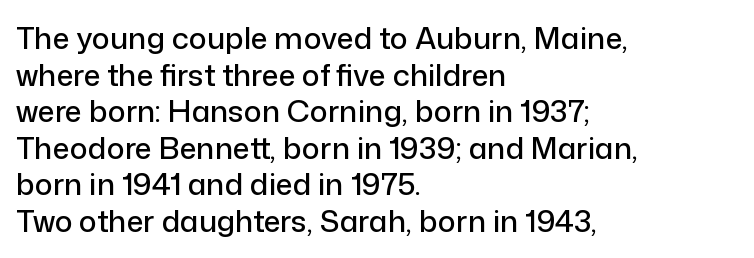
Q: Is the text italic (slanted)? A: No, it is upright.
Q: Is the typeface a serif or a sans-serif typeface? A: Sans-serif.
Q: Is the text underlined? A: No.
Q: How is the paragraph aligned? A: Left-aligned.
Q: Is the spacing between letters normal or unusually wide? A: Normal.
Q: Width (condensed, normal, or wide)? A: Normal.
Q: Stroke contrast? A: Low.
Q: x-height? A: Medium.
Q: Monospaced? A: No.
